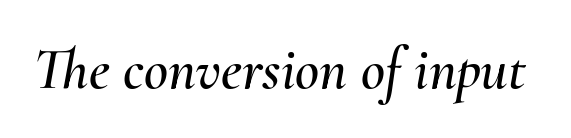
Q: Is the text italic (slanted)? A: Yes, it leans right by about 10 degrees.
Q: Is the text underlined? A: No.
Q: Is the spacing between letters normal or unusually wide? A: Normal.
Q: Width (condensed, normal, or wide)? A: Normal.
Q: Stroke contrast? A: Medium.
Q: x-height? A: Small.
Q: Monospaced? A: No.
